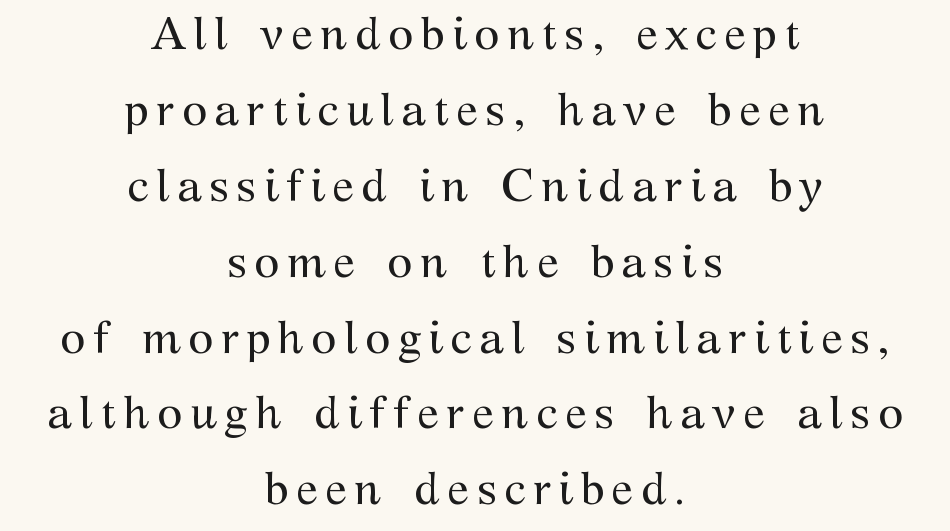
The image shows 46 px regular-weight serif type, upright; set centered, normal line spacing (1.65x), not underlined; medium stroke contrast and a medium x-height.
